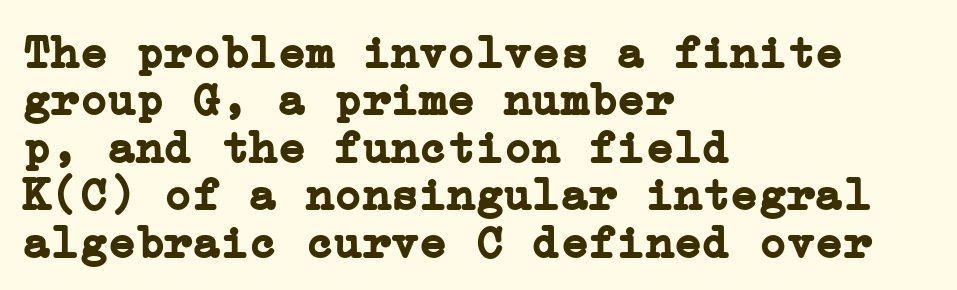
Q: Is the text bold? A: Yes.
Q: Is the text italic (slanted)? A: No, it is upright.
Q: Is the typeface a serif or a sans-serif typeface? A: Serif.
Q: Is the text underlined? A: No.
Q: How is the paragraph aligned? A: Left-aligned.
Q: Is the spacing between letters normal or unusually wide? A: Normal.
Q: Is the spacing between lines tight, normal or loose? A: Tight.
Q: Width (condensed, normal, or wide)? A: Normal.
Q: Stroke contrast? A: Low.
Q: x-height? A: Medium.
